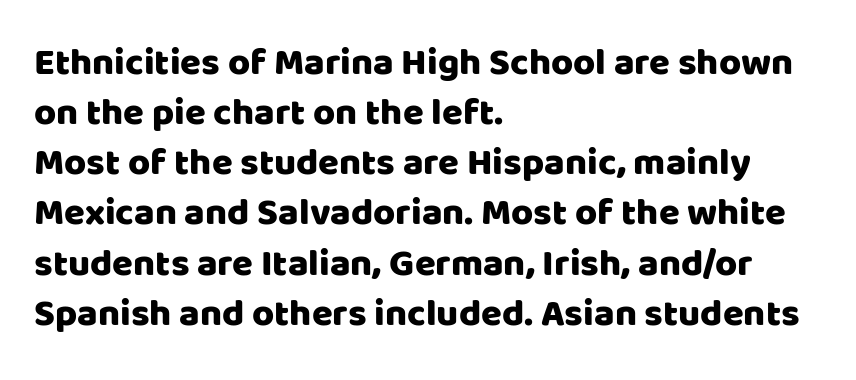
Interline gaps are of average width in this sample. Do the letters lean? They stand straight. Note the varied advance widths — an 'i' is clearly narrower than an 'm'. Serifs: no, the terminals of the letterforms are clean.
